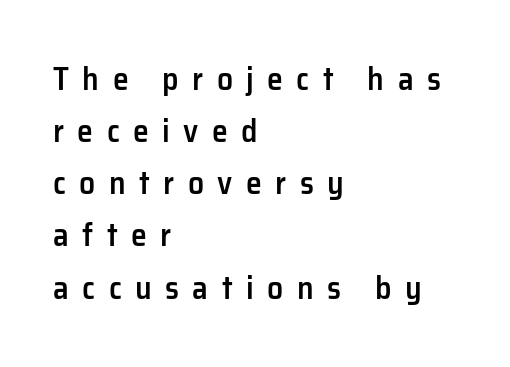
Q: Is the text bold? A: Semi-bold.
Q: Is the text italic (slanted)? A: No, it is upright.
Q: Is the typeface a serif or a sans-serif typeface? A: Sans-serif.
Q: Is the text underlined? A: No.
Q: How is the paragraph aligned? A: Left-aligned.
Q: Is the spacing between letters normal or unusually wide? A: Unusually wide.
Q: Is the spacing between lines tight, normal or loose? A: Normal.
Q: Width (condensed, normal, or wide)? A: Normal.
Q: Stroke contrast? A: Low.
Q: x-height? A: Medium.
Q: Monospaced? A: No.
